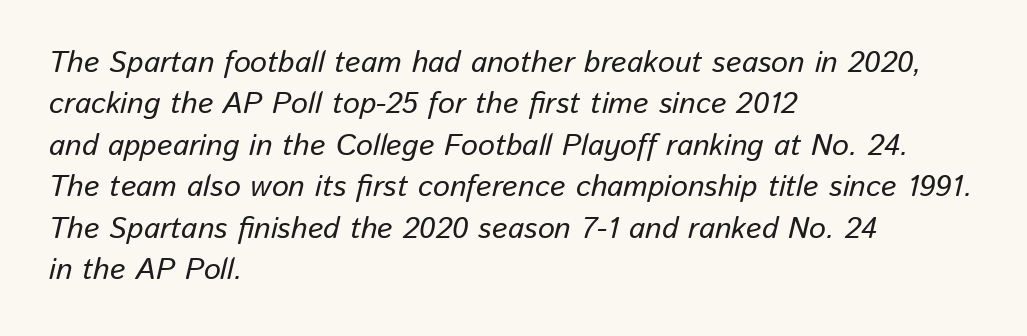
The image shows 30 px text type, italic (leaning right); set left-aligned, normal line spacing (1.38x), normal letter spacing, not underlined; low stroke contrast and a medium x-height.
